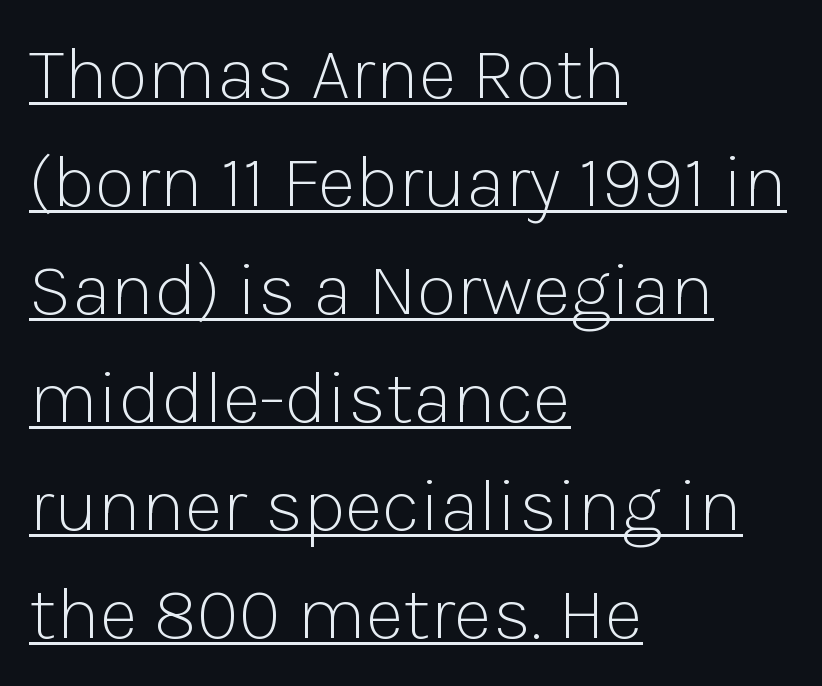
The face used here is rendered with its standard letterfit. Posture: upright roman. These lines are rendered in a variable-pitch font. Summary of weight: not heavy and not bold. The vertical gap from one line to the next is medium.
